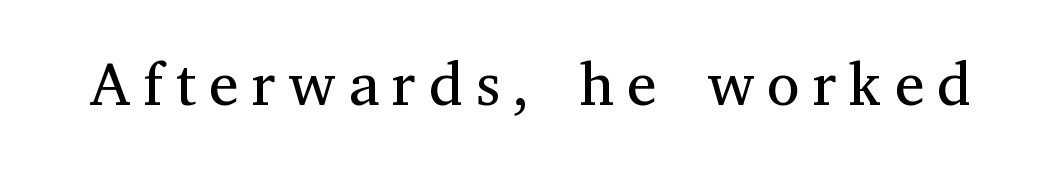
The image shows 60 px regular-weight serif type, upright; set unusually wide letter spacing (+0.22 em), not underlined; medium stroke contrast and a medium x-height.
